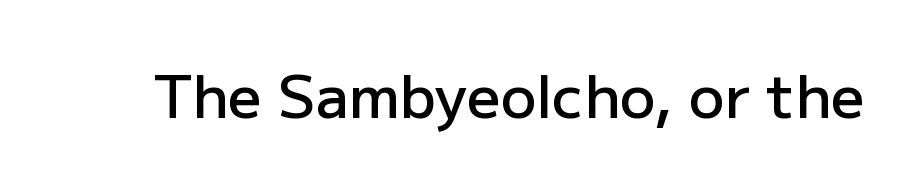
Just letters on the line, the space beneath them empty. The characters display no serif detailing; their extremities are plain. Notice how the stems are strictly vertical — no italics here. Its strokes are somewhat broadened, the hallmark of semibold type.
